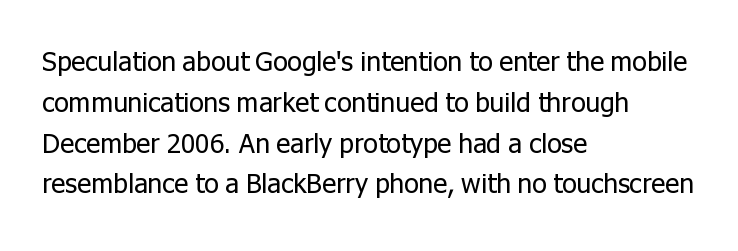
The passage shown stacks its lines at a standard gap. Plain, unruled lines of type. Summary of weight: not heavy and not bold. The rendering keeps characters at their native spacing. Notice how the stems are strictly vertical — no italics here.
